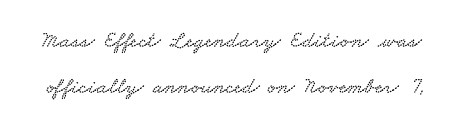
Q: Is the text underlined? A: No.
Q: Is the spacing between letters normal or unusually wide? A: Normal.
Q: Is the spacing between lines tight, normal or loose? A: Loose.
